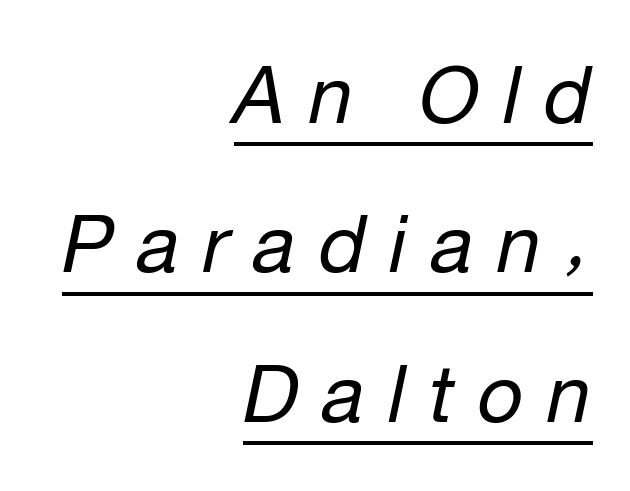
Here the designer chose a conventional face with non-uniform glyph widths. Letter spacing: wide. The face looks like a standard text weight, possibly lighter. Compared with undecorated copy, this sample adds a rule below the words. Tall strokes in this sample are angled rather than plumb. One-word summary of the alignment: right.
